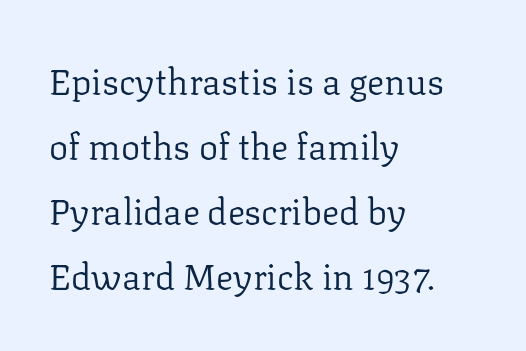
The image shows 36 px regular-weight serif type, upright; set left-aligned, line spacing 1.81x, normal letter spacing, not underlined; low stroke contrast and a medium x-height.
